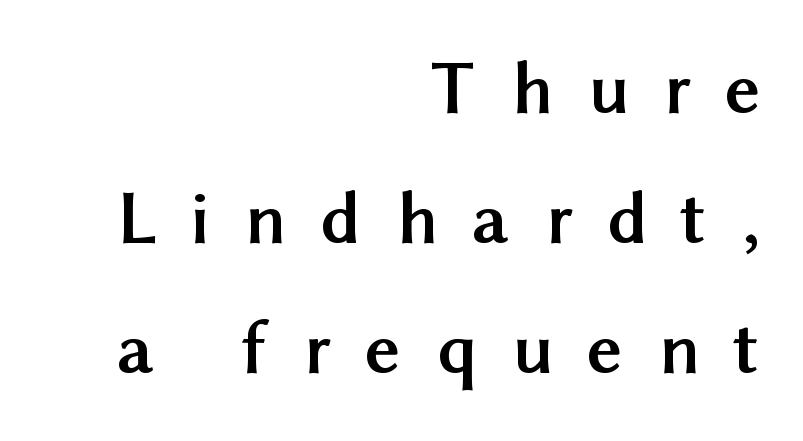
The image shows 77 px semibold sans-serif type, upright; set right-aligned, normal line spacing (1.69x), unusually wide letter spacing (+0.46 em), not underlined; medium stroke contrast and a medium x-height.
